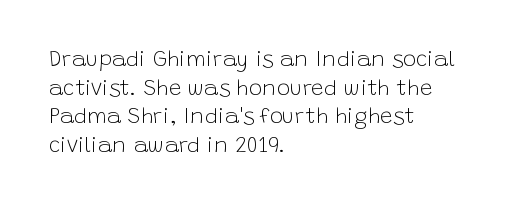
The image shows 22 px text type, upright; set left-aligned, normal line spacing (1.3x), normal letter spacing, not underlined.
